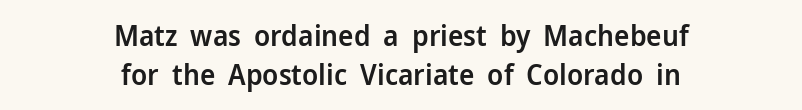
The image shows 29 px semibold sans-serif type, upright; set centered, normal line spacing (1.34x), normal letter spacing, not underlined; low stroke contrast and a medium x-height.
